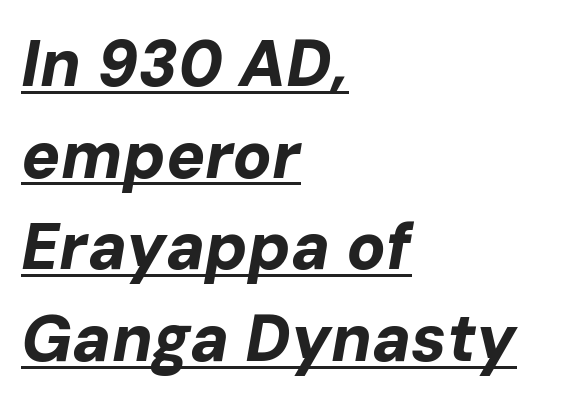
{"italic": "yes", "lean": "right", "slant_degrees": 10, "bold": "yes", "weight": "bold", "width": "normal", "stroke_contrast": "low", "x_height": "medium", "monospaced": "no", "underline": "yes", "align": "left", "line_spacing": "normal", "line_spacing_ratio": 1.41, "letter_spacing": "normal", "letter_spacing_em": 0.0, "glyph_px": 65}
